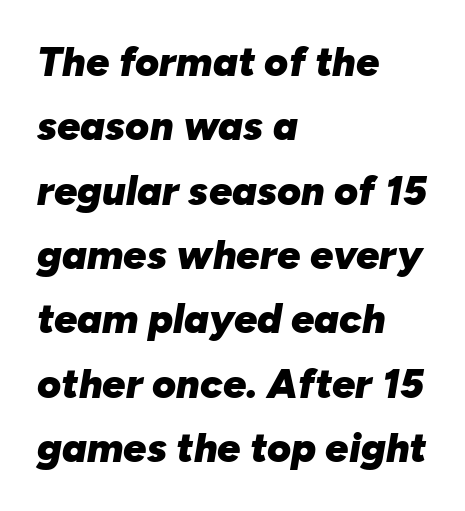
{"italic": "yes", "lean": "right", "slant_degrees": 10, "bold": "yes", "weight": "heavy", "width": "normal", "stroke_contrast": "low", "x_height": "medium", "monospaced": "no", "underline": "no", "align": "left", "line_spacing": "normal", "line_spacing_ratio": 1.57, "letter_spacing": "normal", "letter_spacing_em": 0.0, "glyph_px": 41}
